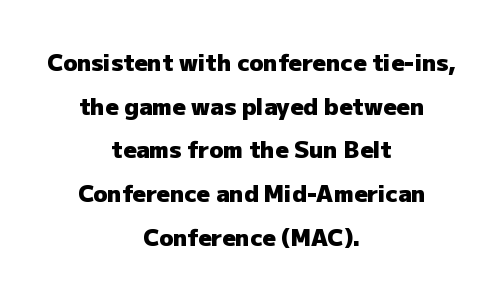
{"italic": "no", "bold": "yes", "underline": "no", "align": "center", "line_spacing": "loose", "line_spacing_ratio": 1.9, "letter_spacing": "normal", "letter_spacing_em": 0.0, "glyph_px": 23}
